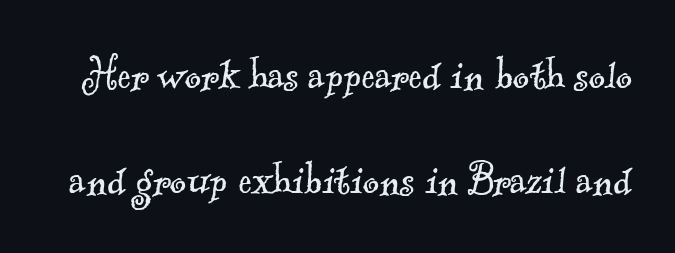
The image shows 51 px light serif type; set loose line spacing (2.05x), normal letter spacing, not underlined; a small x-height.
